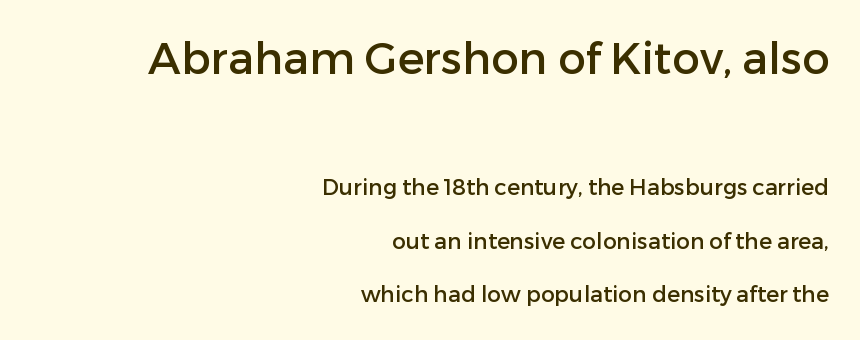
{"serif": "no", "italic": "no", "width": "normal", "stroke_contrast": "low", "x_height": "medium", "monospaced": "no", "underline": "no", "align": "right", "line_spacing": "loose", "line_spacing_ratio": 2.43, "letter_spacing": "normal", "letter_spacing_em": 0.0, "larger_block": "first", "size_ratio": 2.0, "glyph_px": 44}
